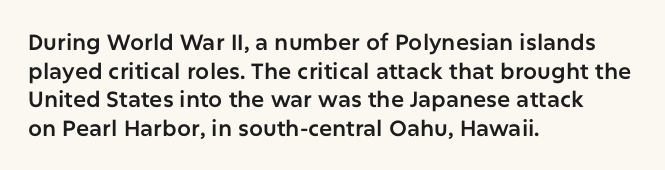
Q: Is the text italic (slanted)? A: No, it is upright.
Q: Is the text underlined? A: No.
Q: How is the paragraph aligned? A: Left-aligned.
Q: Is the spacing between letters normal or unusually wide? A: Normal.
Q: Is the spacing between lines tight, normal or loose? A: Normal.
